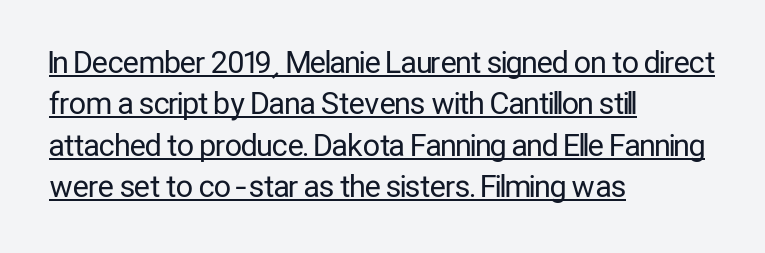
{"serif": "no", "italic": "no", "bold": "no", "weight": "regular", "width": "condensed", "stroke_contrast": "low", "x_height": "medium", "monospaced": "no", "underline": "yes", "align": "left", "line_spacing": "normal", "line_spacing_ratio": 1.38, "letter_spacing": "normal", "letter_spacing_em": 0.0, "glyph_px": 30}
